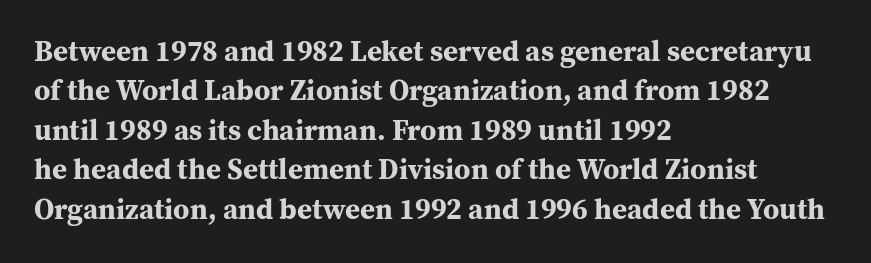
Ordinary non-slanted type is in use. The type is set solid horizontally, with unmodified tracking. Type style note: has serifs. A typesetter would call this proportional, since set widths differ per character. Check under the words: just untouched page. Each line starts at the same left margin while the right side varies.
